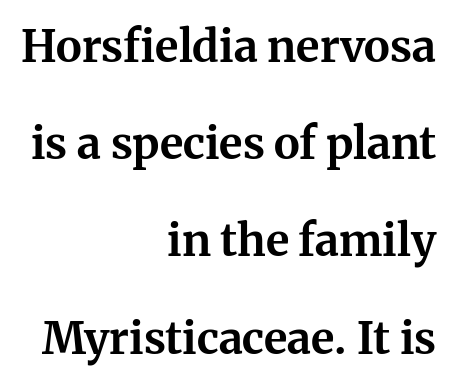
Q: Is the text bold? A: Yes.
Q: Is the text italic (slanted)? A: No, it is upright.
Q: Is the typeface a serif or a sans-serif typeface? A: Serif.
Q: Is the text underlined? A: No.
Q: How is the paragraph aligned? A: Right-aligned.
Q: Is the spacing between letters normal or unusually wide? A: Normal.
Q: Is the spacing between lines tight, normal or loose? A: Loose.
Q: Width (condensed, normal, or wide)? A: Normal.
Q: Stroke contrast? A: Medium.
Q: x-height? A: Medium.
Q: Monospaced? A: No.
